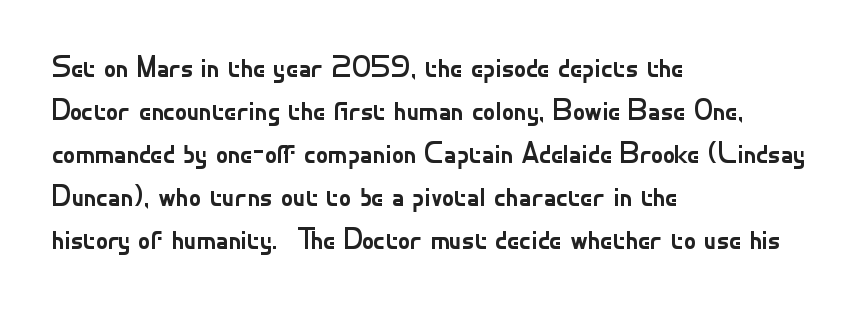
The image shows 30 px regular-weight sans-serif type, upright; set left-aligned, normal line spacing (1.43x), normal letter spacing, not underlined; low stroke contrast and a small x-height.
